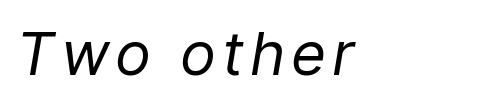
Q: Is the text bold? A: No.
Q: Is the text italic (slanted)? A: Yes, it leans right by about 9 degrees.
Q: Is the text underlined? A: No.
Q: Width (condensed, normal, or wide)? A: Normal.
Q: Stroke contrast? A: Low.
Q: x-height? A: Medium.
Q: Monospaced? A: No.
